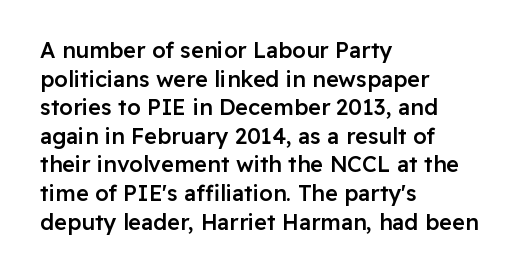
The image shows 22 px text type, upright; set left-aligned, normal line spacing (1.3x), normal letter spacing, not underlined.
